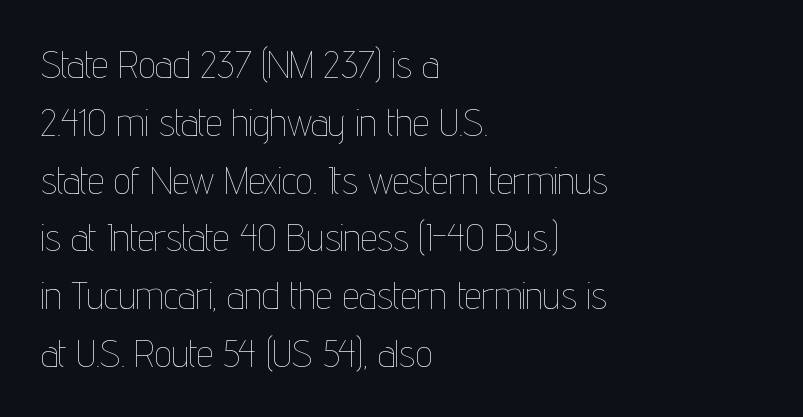
{"italic": "no", "bold": "no", "weight": "thin", "width": "condensed", "stroke_contrast": "low", "x_height": "medium", "monospaced": "no", "underline": "no", "align": "left", "line_spacing": "normal", "line_spacing_ratio": 1.52, "letter_spacing": "normal", "letter_spacing_em": 0.0, "glyph_px": 38}
